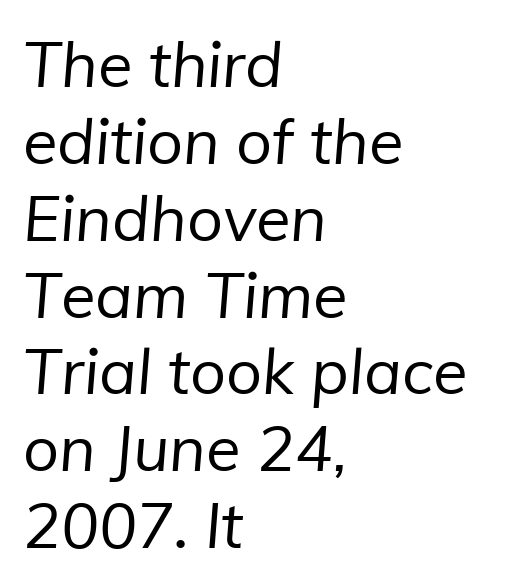
Q: Is the text bold? A: No.
Q: Is the typeface a serif or a sans-serif typeface? A: Sans-serif.
Q: Is the text underlined? A: No.
Q: How is the paragraph aligned? A: Left-aligned.
Q: Is the spacing between letters normal or unusually wide? A: Normal.
Q: Width (condensed, normal, or wide)? A: Normal.
Q: Stroke contrast? A: Low.
Q: x-height? A: Medium.
Q: Monospaced? A: No.
